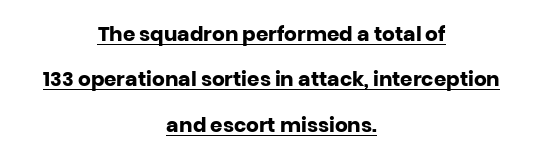
{"italic": "no", "bold": "yes", "underline": "yes", "align": "center", "line_spacing": "loose", "line_spacing_ratio": 2.27, "letter_spacing": "normal", "letter_spacing_em": 0.0, "glyph_px": 20}
